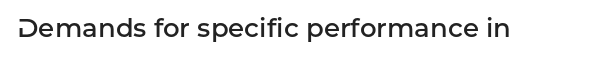
{"italic": "no", "bold": "semi", "underline": "no", "letter_spacing": "normal", "letter_spacing_em": 0.0, "glyph_px": 26}
